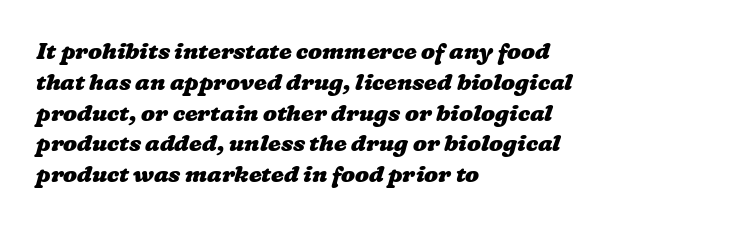
Q: Is the text bold? A: Yes.
Q: Is the text underlined? A: No.
Q: How is the paragraph aligned? A: Left-aligned.
Q: Is the spacing between letters normal or unusually wide? A: Normal.
Q: Is the spacing between lines tight, normal or loose? A: Normal.
